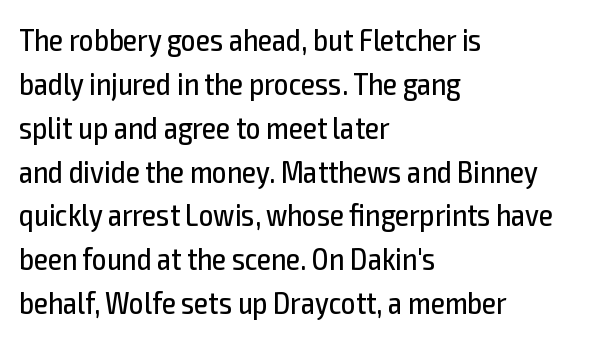
{"serif": "no", "italic": "no", "bold": "no", "weight": "regular", "width": "condensed", "x_height": "medium", "monospaced": "no", "underline": "no", "align": "left", "line_spacing": "normal", "line_spacing_ratio": 1.37, "letter_spacing": "normal", "letter_spacing_em": 0.0, "glyph_px": 32}
